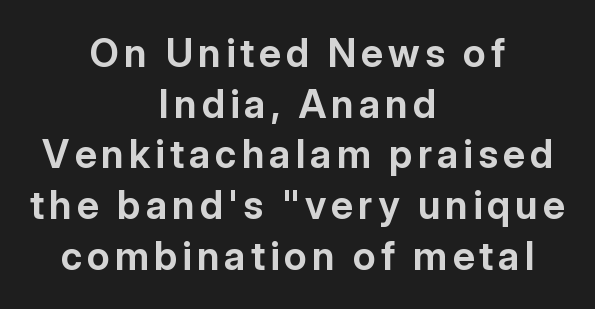
{"serif": "no", "italic": "no", "bold": "yes", "weight": "bold", "width": "normal", "stroke_contrast": "low", "x_height": "medium", "monospaced": "no", "underline": "no", "align": "center", "line_spacing": "normal", "line_spacing_ratio": 1.3, "glyph_px": 39}
